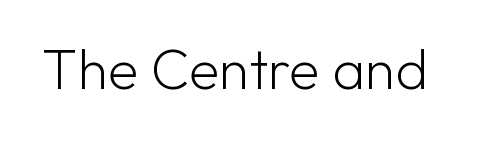
The image shows 56 px light sans-serif type, upright; set normal letter spacing, not underlined; low stroke contrast and a medium x-height.
